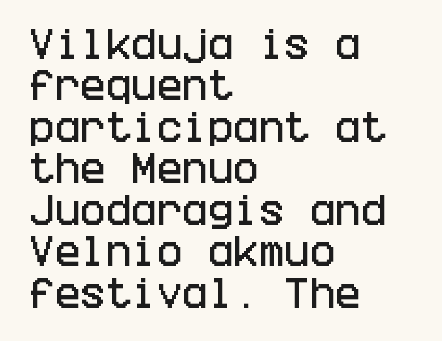
{"serif": "no", "italic": "no", "width": "condensed", "stroke_contrast": "low", "x_height": "large", "underline": "no", "align": "left", "line_spacing_ratio": 1.22, "letter_spacing": "normal", "letter_spacing_em": 0.0, "glyph_px": 34}
